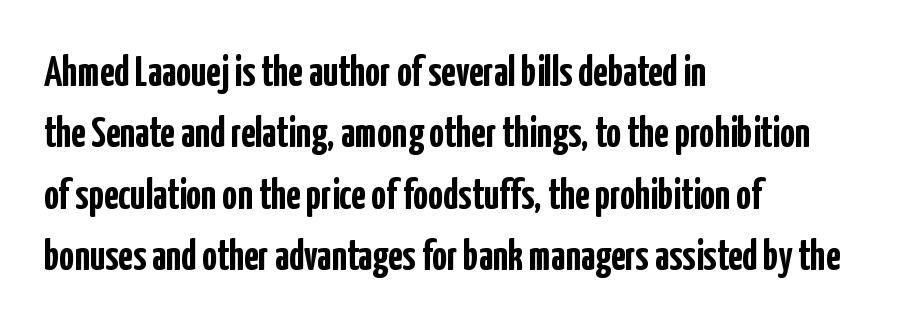
Nothing unusual about the tracking: characters are spaced as the font intends. Unmarked baselines from the first word to the last. Examine the stroke ends and you'll find no serifs. Which margin do the lines hug? The left one — the right edge is uneven. In terms of leading, this rendering sits right in the middle.
